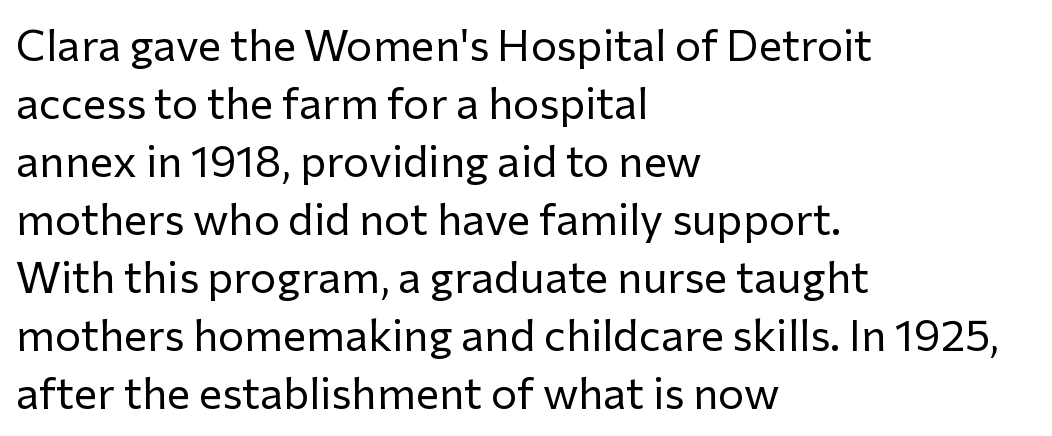
{"serif": "no", "italic": "no", "bold": "no", "weight": "regular", "width": "normal", "stroke_contrast": "low", "x_height": "medium", "monospaced": "no", "underline": "no", "align": "left", "line_spacing": "normal", "line_spacing_ratio": 1.32, "letter_spacing": "normal", "letter_spacing_em": 0.0, "glyph_px": 44}
